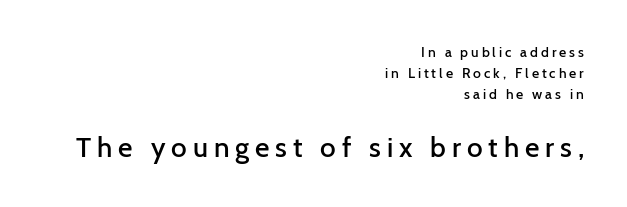
The image shows 28 px semibold sans-serif type, upright; set right-aligned, normal line spacing (1.51x), unusually wide letter spacing (+0.21 em), not underlined; the second (bottom) block is 2.0x larger; low stroke contrast and a medium x-height.
